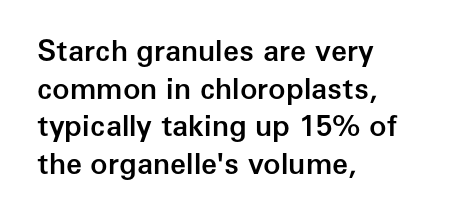
Notice how the passage keeps a crisp vertical edge on the left only. Stroke terminals: plain, sans-serif. Ordinary non-slanted type is in use. Default kerning and tracking; the words read as compact shapes. What's the leading like? Ordinary, nothing unusual. Note the varied advance widths — an 'i' is clearly narrower than an 'm'.
